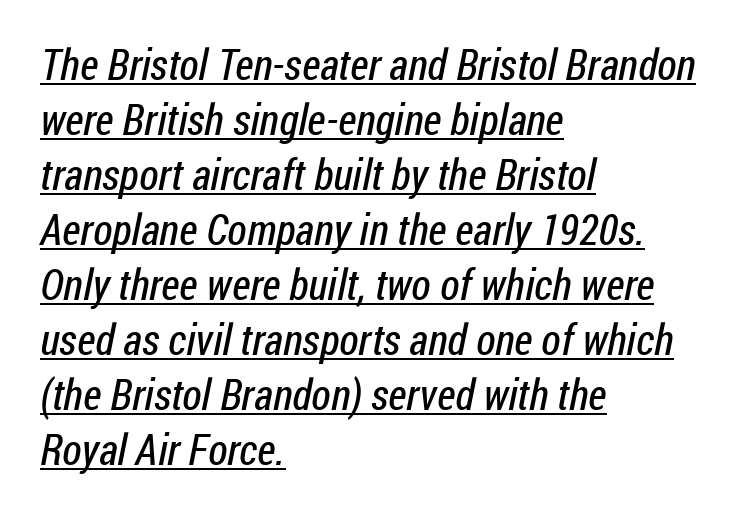
The image shows 43 px regular-weight, condensed sans-serif type; set left-aligned, normal line spacing (1.28x), normal letter spacing, underlined; low stroke contrast and a medium x-height.
